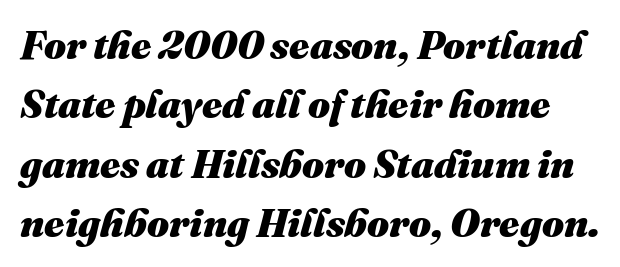
The image shows 39 px heavy type, italic (leaning right); set normal line spacing (1.52x), normal letter spacing, not underlined; medium stroke contrast and a medium x-height.
